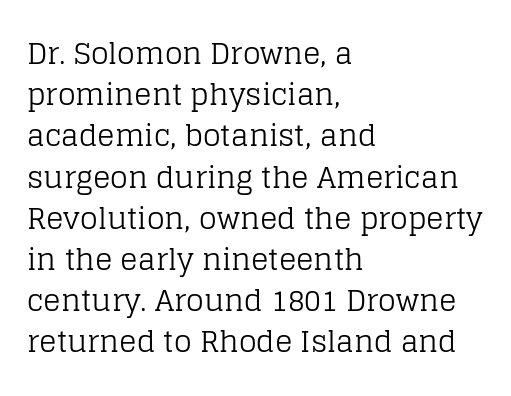
The image shows 29 px regular-weight serif type, upright; set left-aligned, normal line spacing (1.42x), normal letter spacing, not underlined; low stroke contrast and a large x-height.
